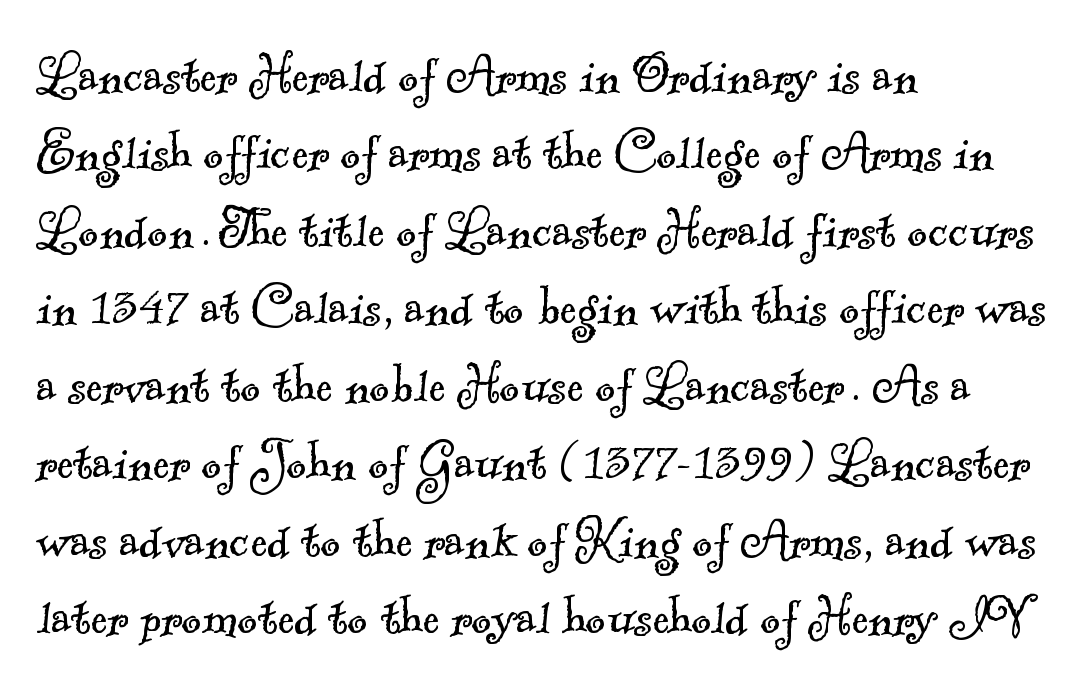
The image shows 62 px light serif type; set left-aligned, normal line spacing (1.25x), normal letter spacing, not underlined; a small x-height.
